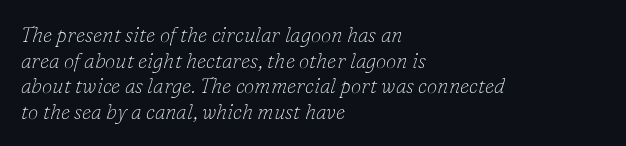
The image shows 21 px text type, italic (leaning right); set left-aligned, line spacing 1.22x, normal letter spacing, not underlined.
